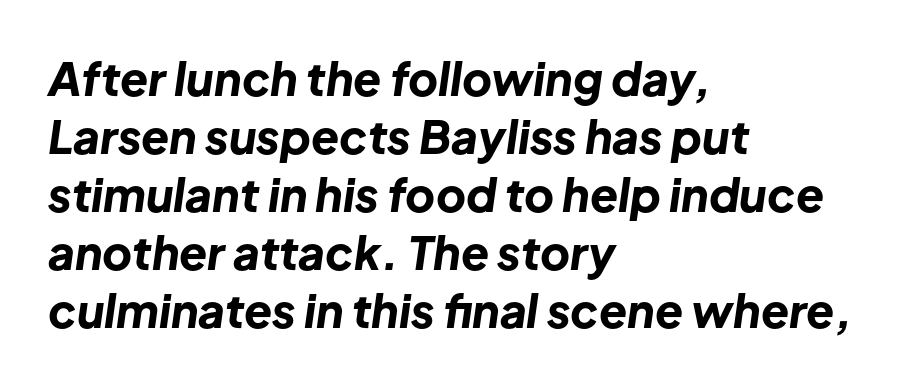
{"italic": "yes", "lean": "right", "slant_degrees": 8, "bold": "yes", "weight": "bold", "width": "normal", "stroke_contrast": "low", "x_height": "medium", "monospaced": "no", "underline": "no", "align": "left", "line_spacing": "normal", "line_spacing_ratio": 1.26, "letter_spacing": "normal", "letter_spacing_em": 0.0, "glyph_px": 46}
